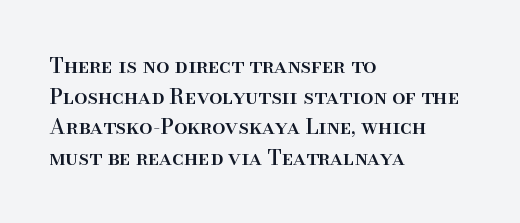
{"italic": "no", "underline": "no", "align": "left", "line_spacing": "normal", "line_spacing_ratio": 1.46, "letter_spacing": "normal", "letter_spacing_em": 0.0, "glyph_px": 21}
